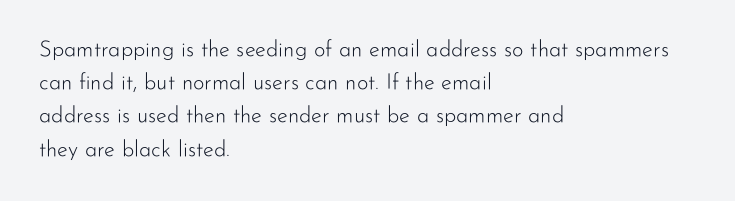
Tall strokes in this sample are plumb rather than angled. Weight: regular or lighter. Tracking value appears to be zero — textbook default spacing. The passage shown stacks its lines at a standard gap. The lines in this sample share a left origin and differ only in where they stop. Anything drawn beneath the words? Only blank space.
